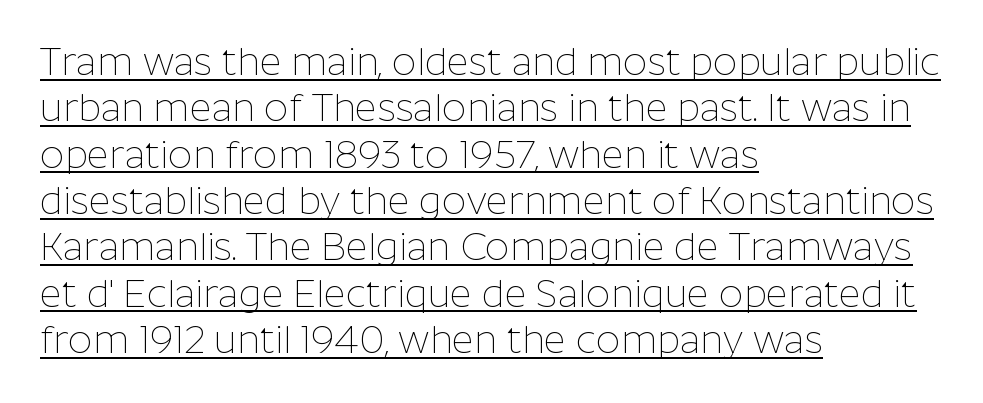
The image shows 38 px thin sans-serif type, upright; set left-aligned, line spacing 1.22x, normal letter spacing, underlined; low stroke contrast and a medium x-height.
